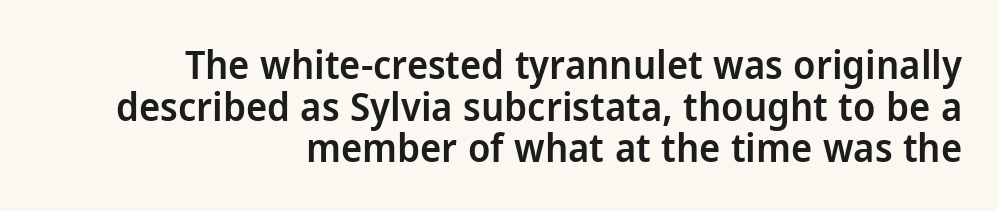
Q: Is the text bold? A: Semi-bold.
Q: Is the text italic (slanted)? A: No, it is upright.
Q: Is the typeface a serif or a sans-serif typeface? A: Sans-serif.
Q: Is the text underlined? A: No.
Q: How is the paragraph aligned? A: Right-aligned.
Q: Is the spacing between letters normal or unusually wide? A: Normal.
Q: Is the spacing between lines tight, normal or loose? A: Tight.
Q: Width (condensed, normal, or wide)? A: Normal.
Q: Stroke contrast? A: Low.
Q: x-height? A: Medium.
Q: Monospaced? A: No.
